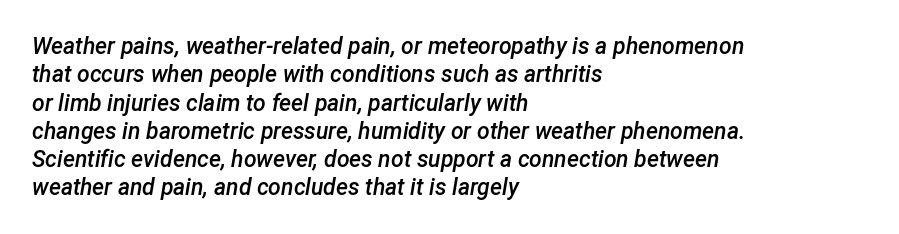
There's an unmistakable incline to the writing here. A student would call this left alignment; a typographer would say flush left, rag right. Heft: intermediate — a semibold. The tracking reads as untouched default to a designer's eye.
